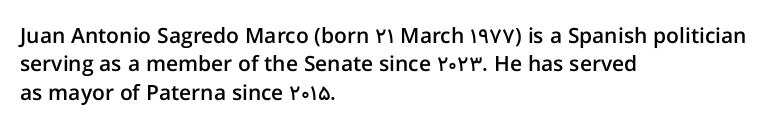
The lines are quadded left. Quick note: not italic, upright. Heft: intermediate — a semibold. Letter spacing: default. Each row of text sits above clean, open space.
